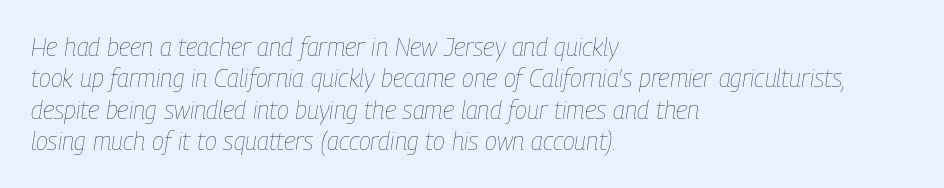
The image shows 25 px text type, italic (leaning right); set left-aligned, normal line spacing (1.26x), normal letter spacing, not underlined.
